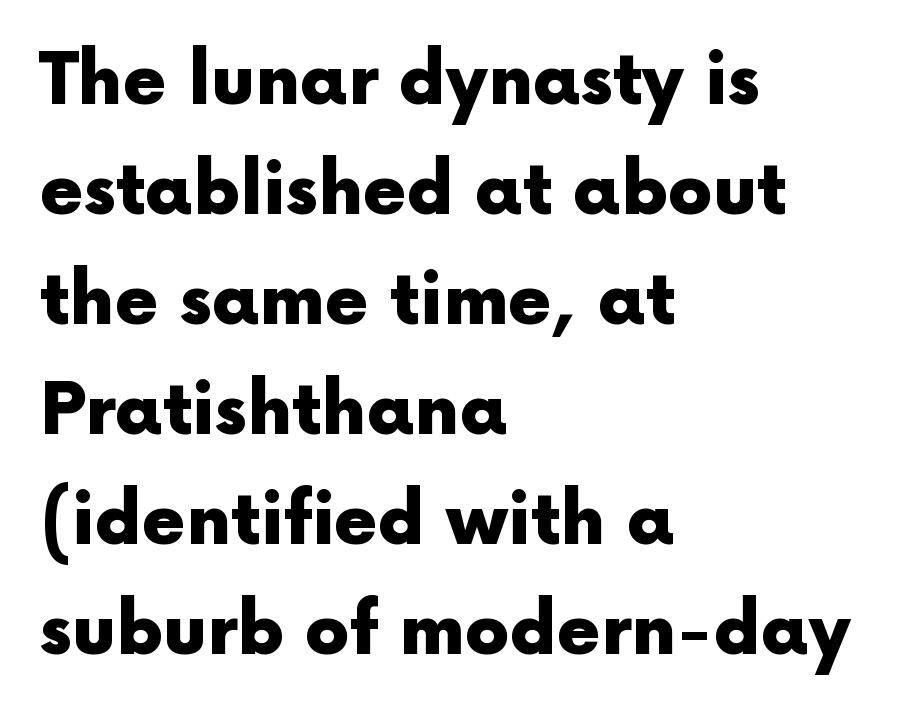
Q: Is the text bold? A: Yes.
Q: Is the text italic (slanted)? A: No, it is upright.
Q: Is the typeface a serif or a sans-serif typeface? A: Sans-serif.
Q: Is the text underlined? A: No.
Q: How is the paragraph aligned? A: Left-aligned.
Q: Is the spacing between letters normal or unusually wide? A: Normal.
Q: Is the spacing between lines tight, normal or loose? A: Normal.
Q: Width (condensed, normal, or wide)? A: Normal.
Q: x-height? A: Medium.
Q: Monospaced? A: No.
